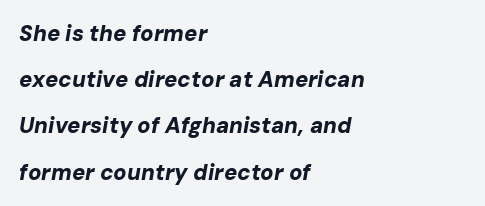
This sample is left-justified, so line endings fall wherever the words run out. The space directly below the letters is spotless. Does extra space separate the letters? No, they use regular spacing. These lines carry a lot of weight — the face is fully bold. Observe the lean: these are italic letterforms. Leading is clearly above the norm, producing a sparse column.
